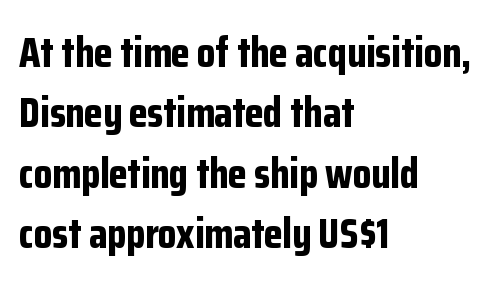
{"serif": "no", "italic": "no", "bold": "yes", "weight": "bold", "width": "condensed", "stroke_contrast": "low", "x_height": "medium", "monospaced": "no", "underline": "no", "align": "left", "line_spacing": "normal", "line_spacing_ratio": 1.44, "letter_spacing": "normal", "letter_spacing_em": 0.0, "glyph_px": 42}
